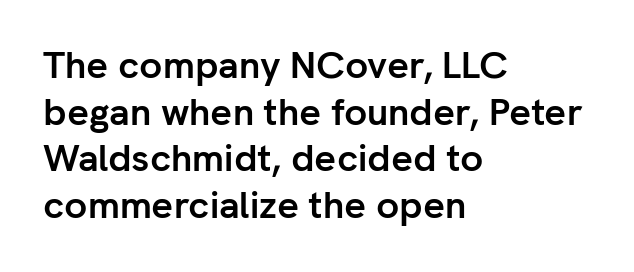
The image shows 38 px semibold sans-serif type, upright; set left-aligned, line spacing 1.23x, normal letter spacing, not underlined; low stroke contrast and a medium x-height.
